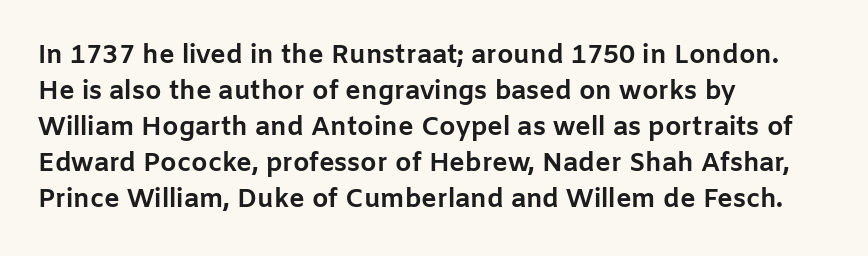
{"italic": "no", "bold": "yes", "underline": "no", "align": "left", "line_spacing": "normal", "line_spacing_ratio": 1.38, "letter_spacing": "normal", "letter_spacing_em": 0.0, "glyph_px": 26}
